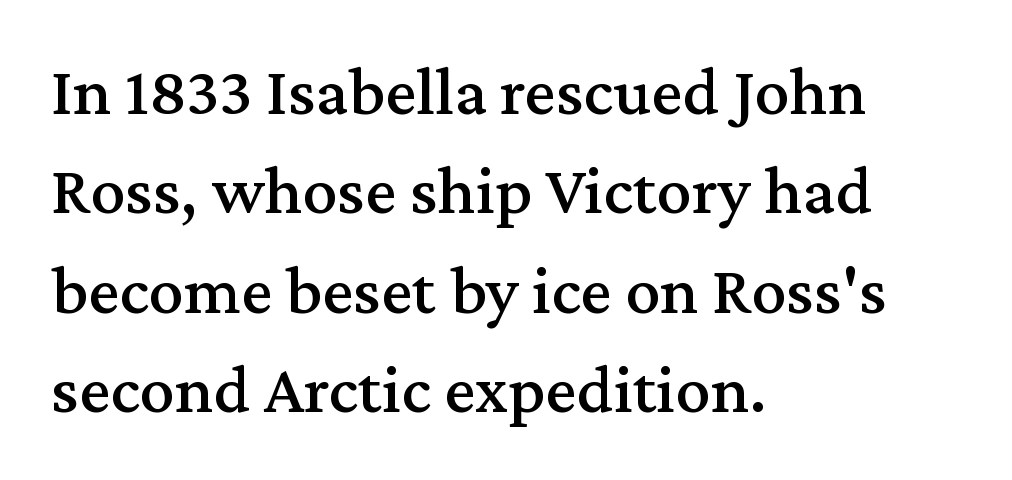
Q: Is the text italic (slanted)? A: No, it is upright.
Q: Is the typeface a serif or a sans-serif typeface? A: Serif.
Q: Is the text underlined? A: No.
Q: How is the paragraph aligned? A: Left-aligned.
Q: Is the spacing between letters normal or unusually wide? A: Normal.
Q: Is the spacing between lines tight, normal or loose? A: Normal.
Q: Width (condensed, normal, or wide)? A: Normal.
Q: Stroke contrast? A: Medium.
Q: x-height? A: Medium.
Q: Monospaced? A: No.
